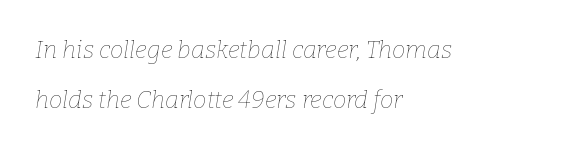
The strokes carry an ordinary text weight at most. What stands out about the letter spacing? Nothing — it is the standard amount. The words here are not underlined. The typesetter chose a ragged-right arrangement here.
